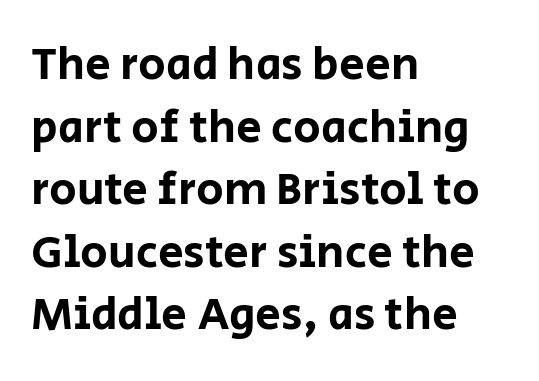
Q: Is the text italic (slanted)? A: No, it is upright.
Q: Is the typeface a serif or a sans-serif typeface? A: Sans-serif.
Q: Is the text underlined? A: No.
Q: How is the paragraph aligned? A: Left-aligned.
Q: Is the spacing between letters normal or unusually wide? A: Normal.
Q: Is the spacing between lines tight, normal or loose? A: Normal.
Q: Width (condensed, normal, or wide)? A: Normal.
Q: Stroke contrast? A: Low.
Q: x-height? A: Large.
Q: Monospaced? A: No.
